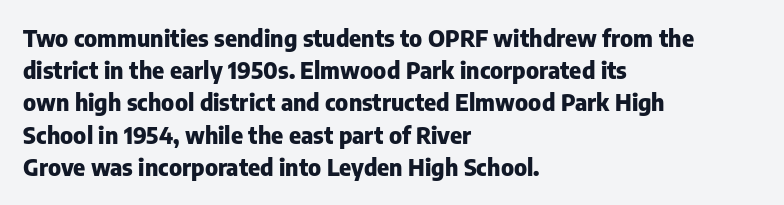
{"italic": "no", "bold": "yes", "underline": "no", "align": "left", "line_spacing": "normal", "line_spacing_ratio": 1.4, "letter_spacing": "normal", "letter_spacing_em": 0.0, "glyph_px": 23}
